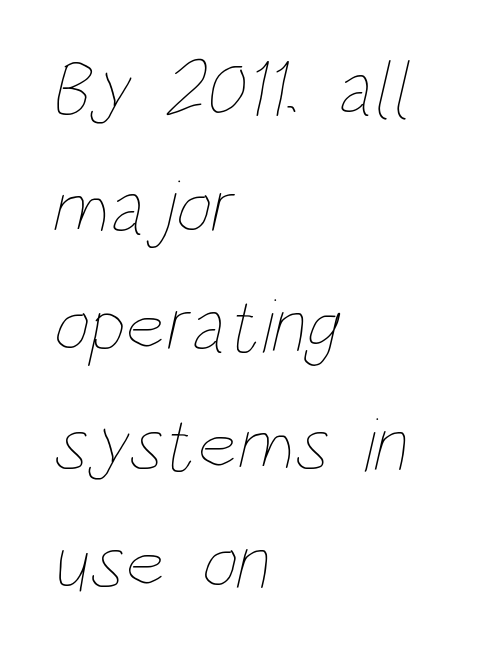
{"bold": "no", "weight": "thin", "width": "condensed", "stroke_contrast": "low", "x_height": "large", "monospaced": "no", "underline": "no", "align": "left", "line_spacing": "normal", "line_spacing_ratio": 1.52, "letter_spacing": "normal", "letter_spacing_em": 0.0, "glyph_px": 78}
